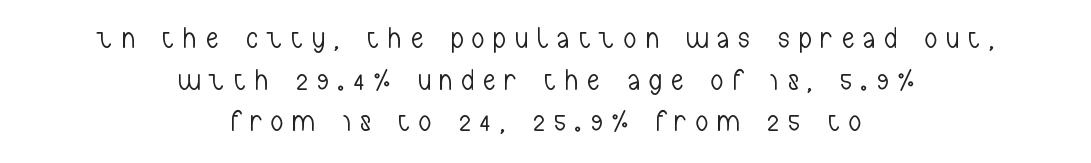
The rows are spaced the way most documents space them. You could not count columns in this text — the font is proportionally spaced. The font's upright variant was chosen for this text. Any mark beneath the type? The region is blank.
